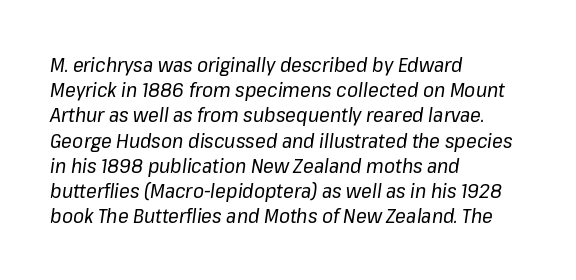
{"italic": "yes", "lean": "right", "slant_degrees": 8, "bold": "no", "underline": "no", "align": "left", "line_spacing": "normal", "line_spacing_ratio": 1.26, "letter_spacing": "normal", "letter_spacing_em": 0.0, "glyph_px": 20}
